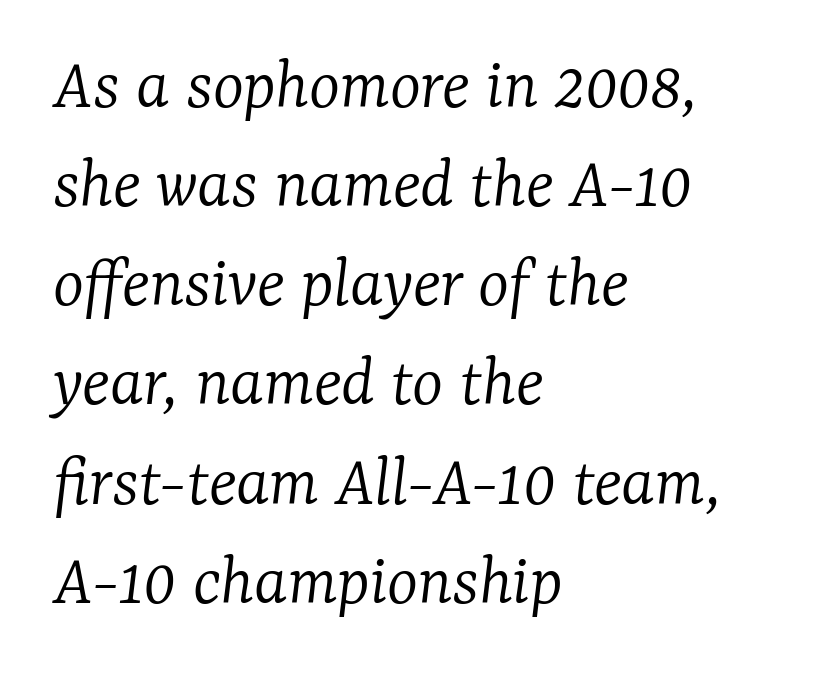
{"serif": "yes", "italic": "yes", "lean": "right", "slant_degrees": 7, "bold": "no", "weight": "light", "width": "normal", "stroke_contrast": "low", "x_height": "medium", "monospaced": "no", "underline": "no", "align": "left", "line_spacing": "normal", "line_spacing_ratio": 1.34, "letter_spacing": "normal", "letter_spacing_em": 0.0, "glyph_px": 74}
